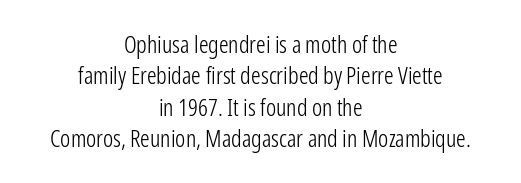
Q: Is the text bold? A: No.
Q: Is the text italic (slanted)? A: No, it is upright.
Q: Is the text underlined? A: No.
Q: How is the paragraph aligned? A: Centered.
Q: Is the spacing between letters normal or unusually wide? A: Normal.
Q: Is the spacing between lines tight, normal or loose? A: Normal.
